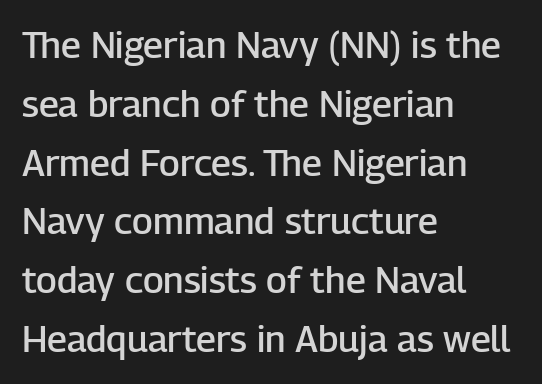
{"serif": "no", "italic": "no", "bold": "semi", "weight": "semibold", "width": "normal", "stroke_contrast": "low", "x_height": "medium", "monospaced": "no", "underline": "no", "align": "left", "line_spacing": "normal", "line_spacing_ratio": 1.59, "letter_spacing": "normal", "letter_spacing_em": 0.0, "glyph_px": 37}
